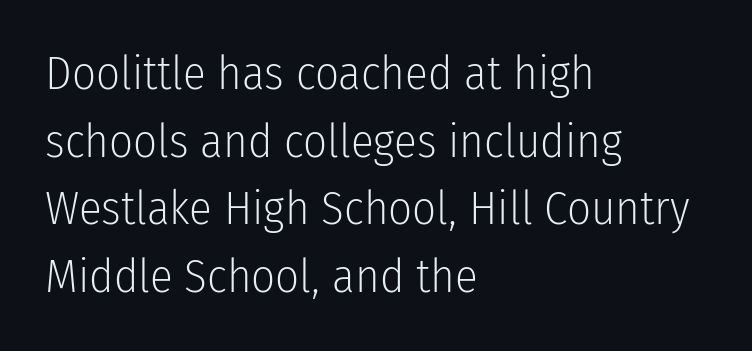
{"serif": "no", "italic": "no", "bold": "no", "weight": "light", "width": "condensed", "stroke_contrast": "low", "x_height": "medium", "monospaced": "no", "underline": "no", "align": "left", "line_spacing": "normal", "line_spacing_ratio": 1.44, "letter_spacing": "normal", "letter_spacing_em": 0.0, "glyph_px": 47}
